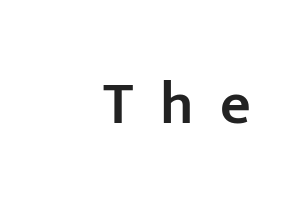
The image shows 60 px semibold sans-serif type, upright; set unusually wide letter spacing (+0.44 em), not underlined; low stroke contrast and a medium x-height.
